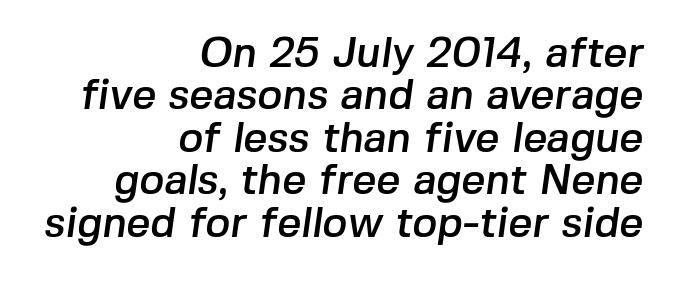
{"serif": "no", "width": "normal", "stroke_contrast": "low", "x_height": "medium", "monospaced": "no", "underline": "no", "align": "right", "line_spacing": "tight", "line_spacing_ratio": 1.01, "letter_spacing": "normal", "letter_spacing_em": 0.0, "glyph_px": 42}
